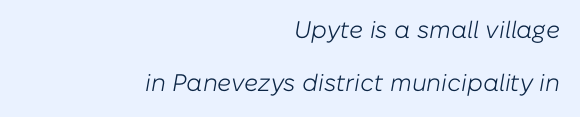
Q: Is the text bold? A: No.
Q: Is the text italic (slanted)? A: Yes, it leans right by about 10 degrees.
Q: Is the text underlined? A: No.
Q: How is the paragraph aligned? A: Right-aligned.
Q: Is the spacing between letters normal or unusually wide? A: Normal.
Q: Is the spacing between lines tight, normal or loose? A: Loose.
